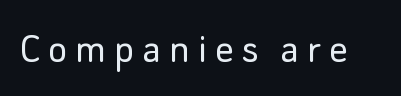
{"serif": "no", "italic": "no", "bold": "no", "weight": "light", "width": "normal", "stroke_contrast": "low", "x_height": "small", "monospaced": "no", "underline": "no", "glyph_px": 46}
